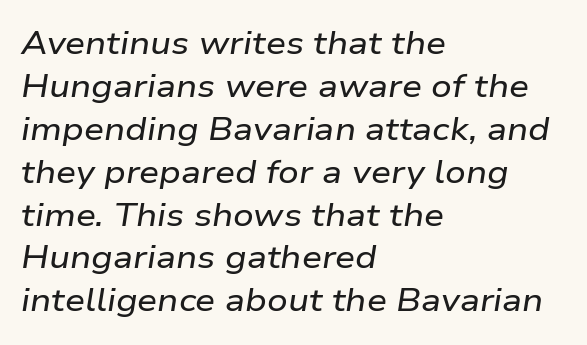
The image shows 32 px wide type, italic (leaning right); set left-aligned, normal line spacing (1.34x), normal letter spacing, not underlined; low stroke contrast and a medium x-height.
